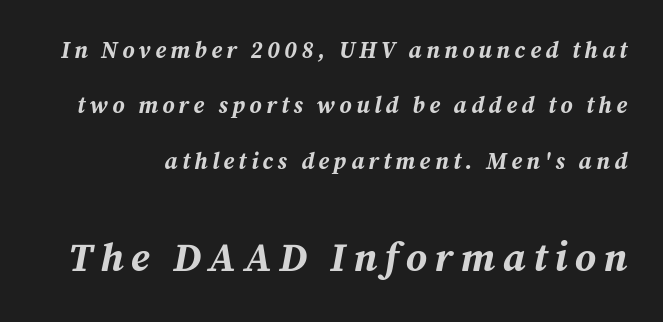
{"italic": "yes", "lean": "right", "slant_degrees": 12, "bold": "yes", "weight": "bold", "width": "normal", "stroke_contrast": "medium", "x_height": "medium", "monospaced": "no", "underline": "no", "line_spacing": "loose", "line_spacing_ratio": 2.41, "larger_block": "second", "size_ratio": 1.74, "glyph_px": 40}
